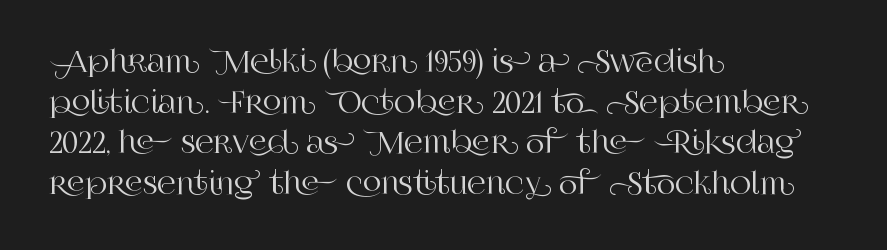
Q: Is the text italic (slanted)? A: No, it is upright.
Q: Is the typeface a serif or a sans-serif typeface? A: Serif.
Q: Is the text underlined? A: No.
Q: How is the paragraph aligned? A: Left-aligned.
Q: Is the spacing between letters normal or unusually wide? A: Normal.
Q: Is the spacing between lines tight, normal or loose? A: Normal.
Q: Width (condensed, normal, or wide)? A: Normal.
Q: Stroke contrast? A: High.
Q: x-height? A: Large.
Q: Monospaced? A: No.
